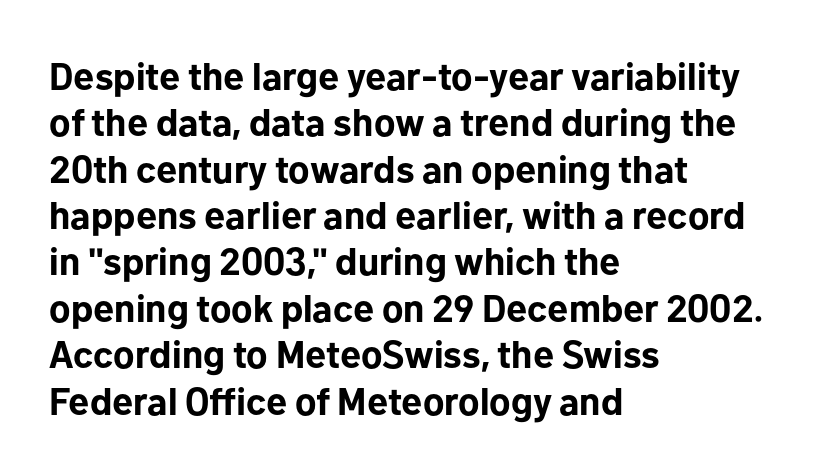
{"serif": "no", "italic": "no", "bold": "yes", "weight": "bold", "width": "normal", "stroke_contrast": "low", "x_height": "medium", "monospaced": "no", "underline": "no", "align": "left", "line_spacing_ratio": 1.22, "letter_spacing": "normal", "letter_spacing_em": 0.0, "glyph_px": 38}
